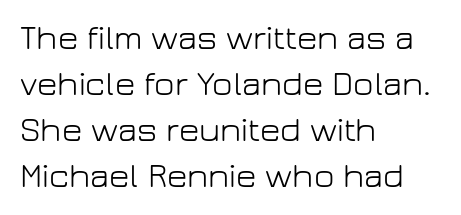
The image shows 35 px light sans-serif type, upright; set left-aligned, normal line spacing (1.31x), normal letter spacing, not underlined; low stroke contrast and a medium x-height.
